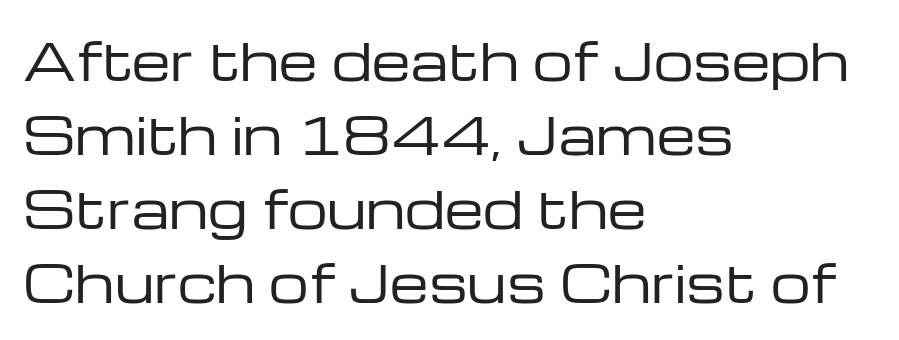
{"serif": "no", "italic": "no", "bold": "no", "weight": "regular", "width": "wide", "stroke_contrast": "low", "x_height": "medium", "monospaced": "no", "underline": "no", "align": "left", "line_spacing": "normal", "line_spacing_ratio": 1.48, "letter_spacing": "normal", "letter_spacing_em": 0.0, "glyph_px": 50}
